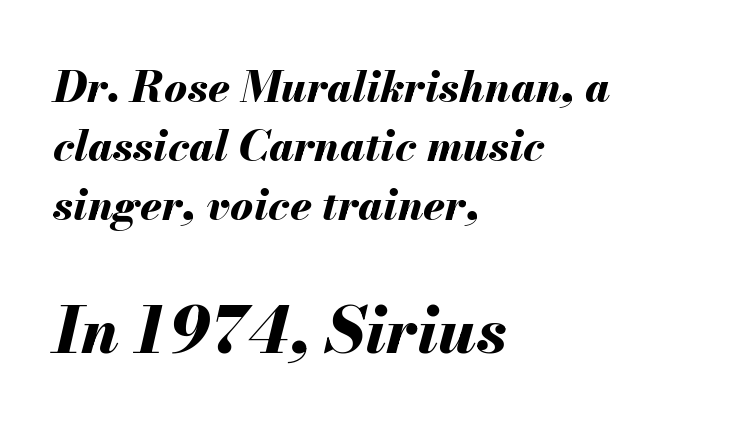
No word sits above an underline. Plenty of ink on the page — the face is bold. What stands out about the letter spacing? Nothing — it is the standard amount. The rendering uses natural spacing where letterforms have individual widths. Horizontal bands of white between lines are of average thickness.
